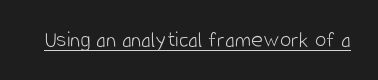
Students, observe the line beneath the letters — that is underlining. You can tell it's not italic because the verticals are truly vertical. Stems here are at most as thick as an everyday book face. Between one letter and the next there's only the usual sliver of space.
